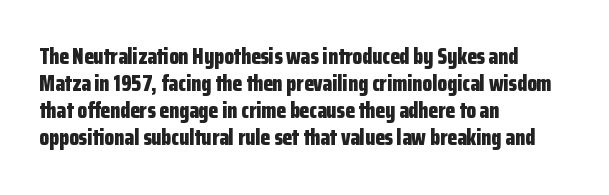
{"italic": "no", "bold": "yes", "underline": "no", "align": "left", "line_spacing_ratio": 1.23, "letter_spacing": "normal", "letter_spacing_em": 0.0, "glyph_px": 22}
